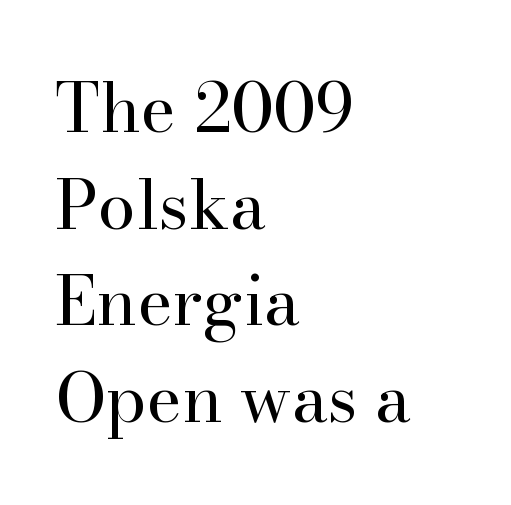
Q: Is the text bold? A: No.
Q: Is the text italic (slanted)? A: No, it is upright.
Q: Is the typeface a serif or a sans-serif typeface? A: Serif.
Q: Is the text underlined? A: No.
Q: How is the paragraph aligned? A: Left-aligned.
Q: Is the spacing between letters normal or unusually wide? A: Normal.
Q: Is the spacing between lines tight, normal or loose? A: Normal.
Q: Width (condensed, normal, or wide)? A: Normal.
Q: Stroke contrast? A: High.
Q: x-height? A: Small.
Q: Monospaced? A: No.
